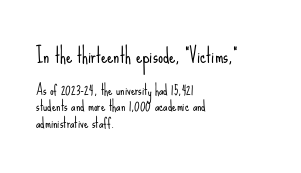
The image shows 20 px text type, upright; set left-aligned, line spacing 1.18x, normal letter spacing, not underlined; the first (top) block is 1.43x larger.
